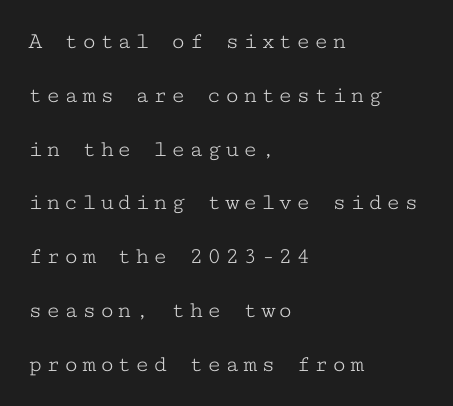
Nothing heavy about these letters — not bold at all. Loosely led — the rows are spread out. This is roman type, the default non-slanted kind. Underline: absent. Is the block centered? No — it sits flush against the left margin.
